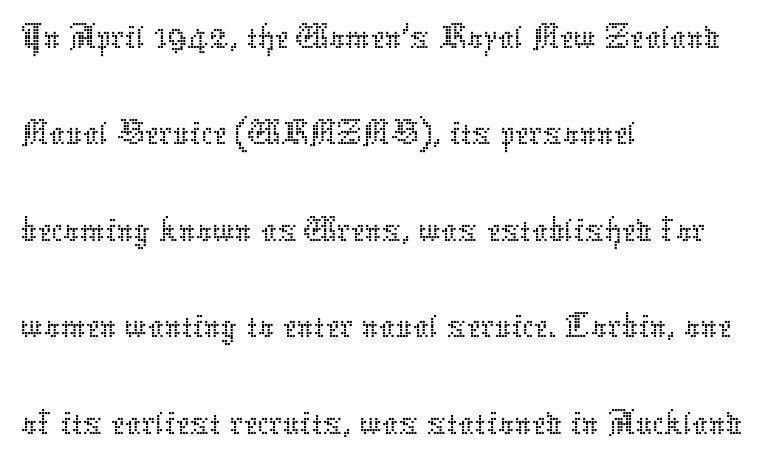
The image shows 79 px thin type, upright; set left-aligned, line spacing 1.22x, normal letter spacing, not underlined; low stroke contrast and a medium x-height.
